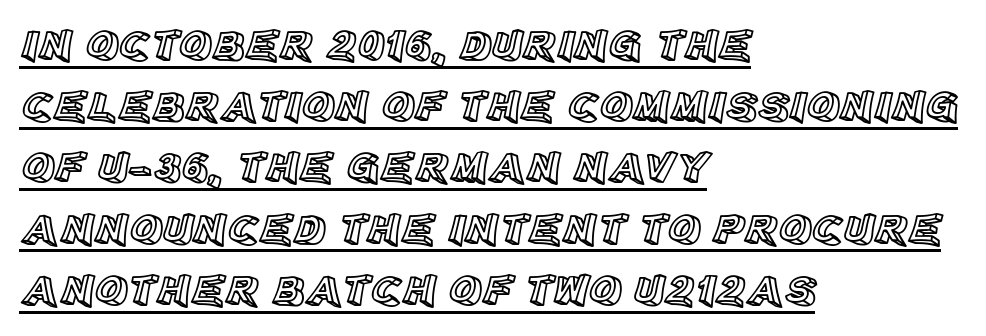
{"width": "normal", "x_height": "large", "monospaced": "no", "underline": "yes", "align": "left", "line_spacing": "normal", "line_spacing_ratio": 1.36, "letter_spacing": "normal", "letter_spacing_em": 0.0, "glyph_px": 45}
